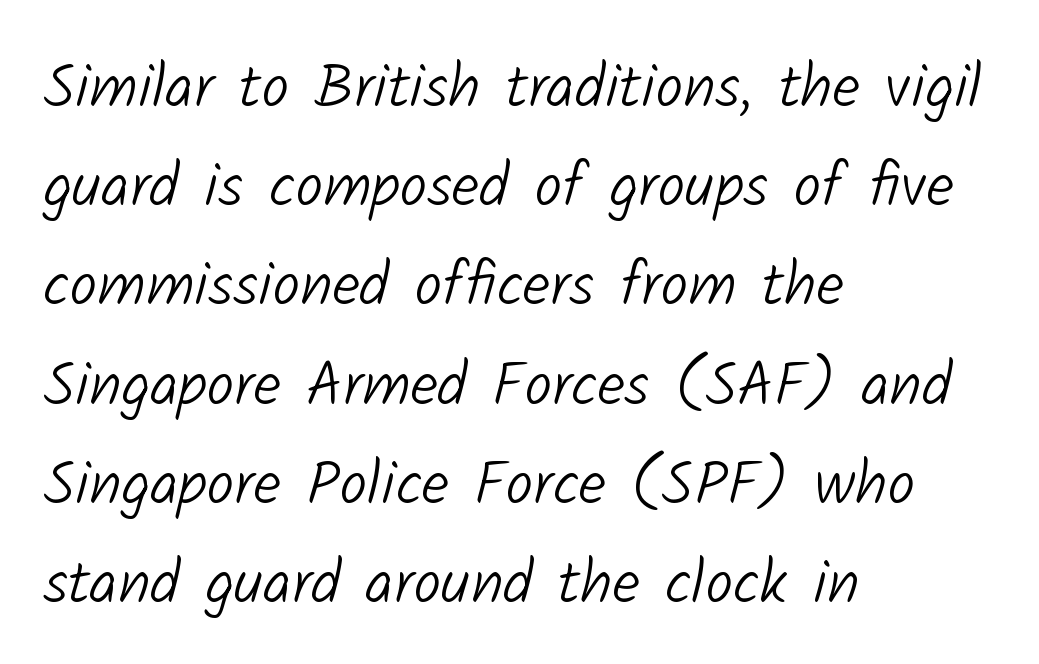
Q: Is the text bold? A: No.
Q: Is the typeface a serif or a sans-serif typeface? A: Sans-serif.
Q: Is the text underlined? A: No.
Q: How is the paragraph aligned? A: Left-aligned.
Q: Is the spacing between letters normal or unusually wide? A: Normal.
Q: Is the spacing between lines tight, normal or loose? A: Normal.
Q: Width (condensed, normal, or wide)? A: Normal.
Q: Stroke contrast? A: Low.
Q: x-height? A: Medium.
Q: Monospaced? A: No.
